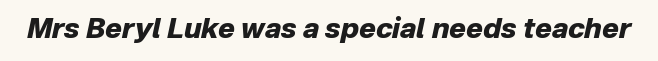
Q: Is the text bold? A: Yes.
Q: Is the text italic (slanted)? A: Yes, it leans right by about 12 degrees.
Q: Is the text underlined? A: No.
Q: Is the spacing between letters normal or unusually wide? A: Normal.
Q: Width (condensed, normal, or wide)? A: Normal.
Q: Stroke contrast? A: Low.
Q: x-height? A: Medium.
Q: Monospaced? A: No.
